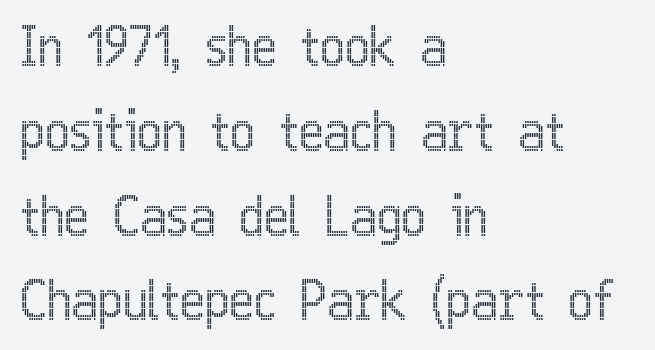
This sample keeps an unexceptional amount of space between lines. This rendering leaves character spacing at its baseline value. Decoration check: the copy has no underline. Notice how the passage keeps a crisp vertical edge on the left only.
